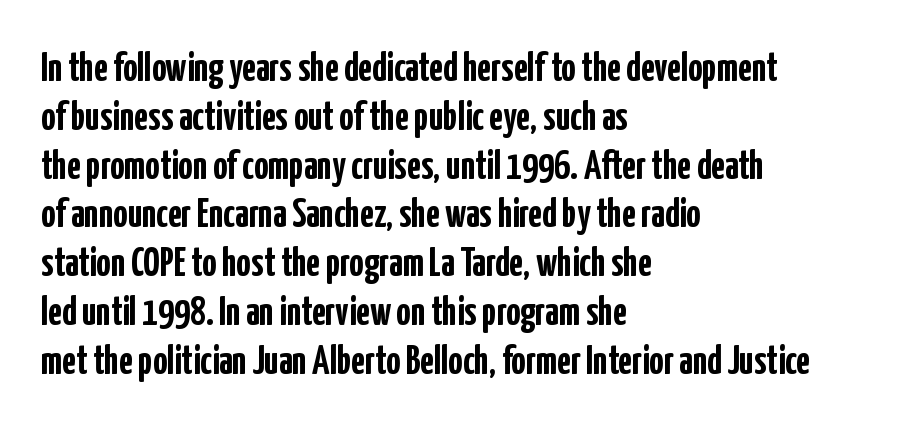
This sample uses plain, unmodified letter spacing. This rendering uses left alignment, leaving the right contour irregular. To sum up the face: it is a sans, with no serifs. The letters advance in unequal steps, a hallmark of proportional type. Strokes here are thick enough to call this a true bold.
